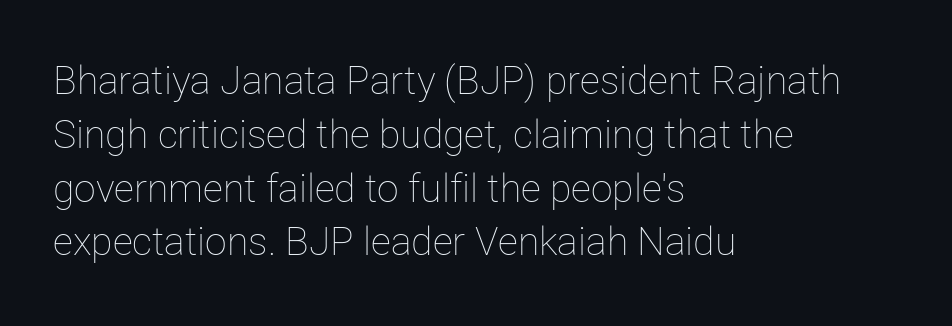
Stems here are at most as thick as an everyday book face. Casual observation: everything's shoved over to the left. The gaps between neighbouring characters are ordinary and unremarkable. A normal amount of white space separates one row of letters from the next. A bare baseline throughout the passage. When letters stand straight like this, we call the style roman or upright.
